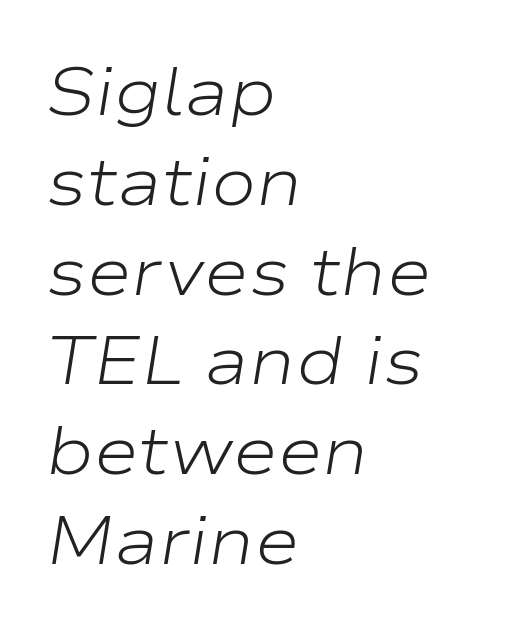
Q: Is the text bold? A: No.
Q: Is the text italic (slanted)? A: Yes, it leans right by about 9 degrees.
Q: Is the text underlined? A: No.
Q: How is the paragraph aligned? A: Left-aligned.
Q: Is the spacing between letters normal or unusually wide? A: Normal.
Q: Is the spacing between lines tight, normal or loose? A: Normal.
Q: Width (condensed, normal, or wide)? A: Wide.
Q: Stroke contrast? A: Low.
Q: x-height? A: Medium.
Q: Monospaced? A: No.
